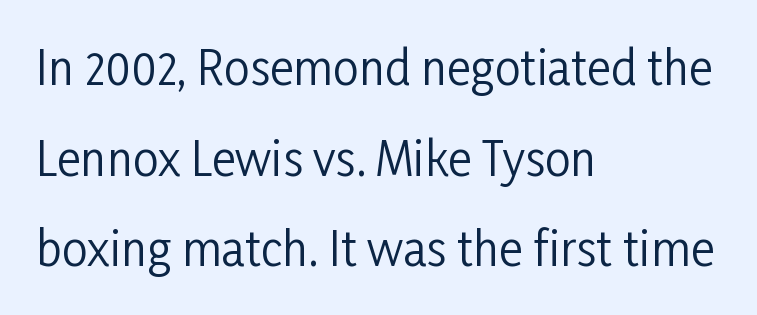
Q: Is the text bold? A: No.
Q: Is the text italic (slanted)? A: No, it is upright.
Q: Is the typeface a serif or a sans-serif typeface? A: Sans-serif.
Q: Is the text underlined? A: No.
Q: How is the paragraph aligned? A: Left-aligned.
Q: Is the spacing between letters normal or unusually wide? A: Normal.
Q: Is the spacing between lines tight, normal or loose? A: Loose.
Q: Width (condensed, normal, or wide)? A: Condensed.
Q: Stroke contrast? A: Low.
Q: x-height? A: Medium.
Q: Monospaced? A: No.
